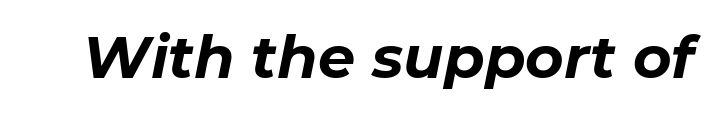
{"italic": "yes", "lean": "right", "slant_degrees": 11, "bold": "yes", "weight": "bold", "width": "normal", "stroke_contrast": "low", "x_height": "medium", "monospaced": "no", "underline": "no", "letter_spacing": "normal", "letter_spacing_em": 0.0, "glyph_px": 59}
